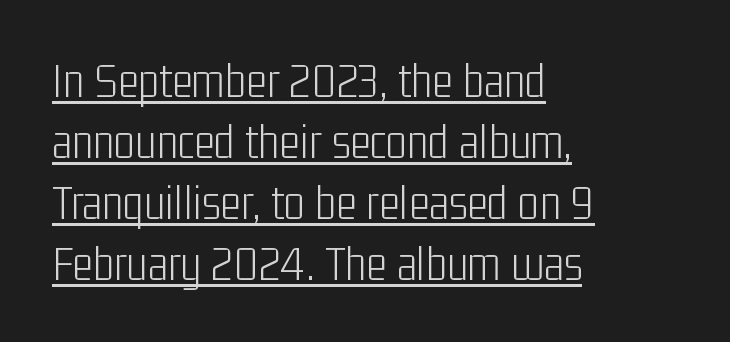
Weight: regular or lighter. Think of a printed novel: that variable character pitch is what you see here. This rendering leaves character spacing at its baseline value. Is the block centered? No — it sits flush against the left margin. A baseline rule has been typeset under these characters. The characters display no serif detailing; their extremities are plain.
